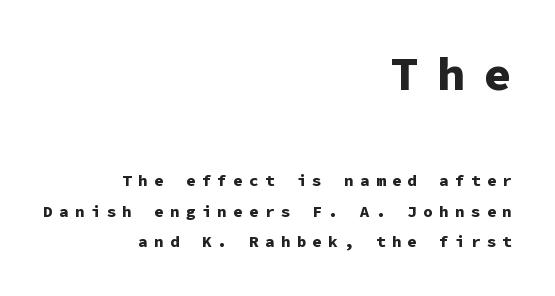
Q: Is the text bold? A: Yes.
Q: Is the text italic (slanted)? A: No, it is upright.
Q: Is the typeface a serif or a sans-serif typeface? A: Sans-serif.
Q: Is the text underlined? A: No.
Q: How is the paragraph aligned? A: Right-aligned.
Q: Is the spacing between letters normal or unusually wide? A: Unusually wide.
Q: Is the spacing between lines tight, normal or loose? A: Loose.
Q: Which block of text is set in a larger size, the first (top) or the second (bottom)? A: The first (top) one.
Q: Width (condensed, normal, or wide)? A: Normal.
Q: Stroke contrast? A: Low.
Q: x-height? A: Medium.
Q: Monospaced? A: Yes.
